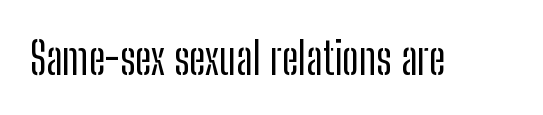
Q: Is the text italic (slanted)? A: No, it is upright.
Q: Is the typeface a serif or a sans-serif typeface? A: Sans-serif.
Q: Is the text underlined? A: No.
Q: Is the spacing between letters normal or unusually wide? A: Normal.
Q: Width (condensed, normal, or wide)? A: Condensed.
Q: Stroke contrast? A: Low.
Q: x-height? A: Medium.
Q: Monospaced? A: No.
